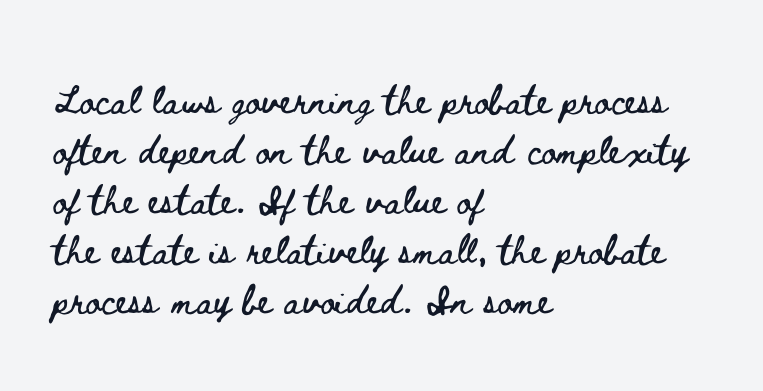
The image shows 36 px wide type; set left-aligned, normal line spacing (1.39x), normal letter spacing, not underlined; low stroke contrast and a small x-height.
